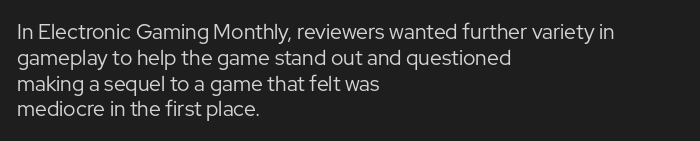
Q: Is the text bold? A: No.
Q: Is the text italic (slanted)? A: No, it is upright.
Q: Is the text underlined? A: No.
Q: How is the paragraph aligned? A: Left-aligned.
Q: Is the spacing between letters normal or unusually wide? A: Normal.
